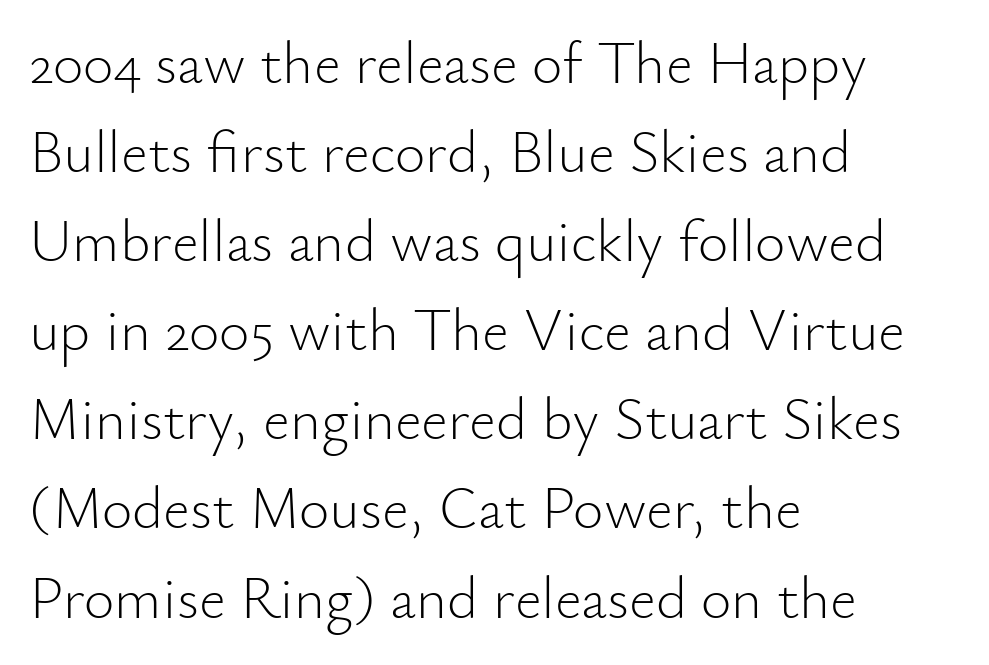
Default kerning and tracking; the words read as compact shapes. The characters are drawn with everyday or finer stroke widths. The space beneath each line is pristine and unruled. The lettering holds an erect, upright posture throughout.
